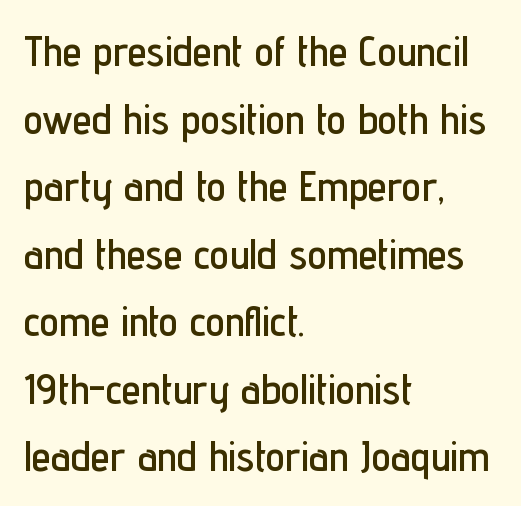
The image shows 43 px condensed sans-serif type, upright; set left-aligned, normal line spacing (1.57x), normal letter spacing, not underlined; low stroke contrast and a medium x-height.
